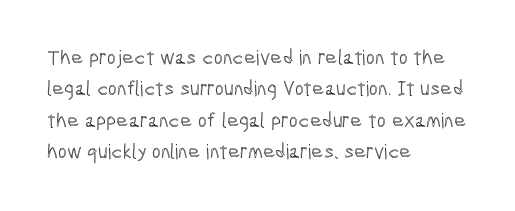
The image shows 21 px text type, upright; set left-aligned, normal line spacing (1.5x), normal letter spacing, not underlined.
